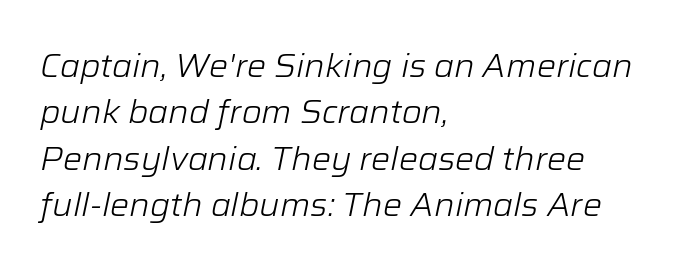
Q: Is the text bold? A: No.
Q: Is the text italic (slanted)? A: Yes, it leans right by about 12 degrees.
Q: Is the text underlined? A: No.
Q: How is the paragraph aligned? A: Left-aligned.
Q: Is the spacing between letters normal or unusually wide? A: Normal.
Q: Is the spacing between lines tight, normal or loose? A: Normal.
Q: Width (condensed, normal, or wide)? A: Normal.
Q: Stroke contrast? A: Low.
Q: x-height? A: Medium.
Q: Monospaced? A: No.
